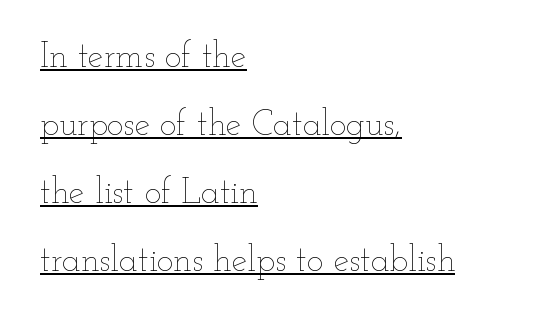
Students, observe the line beneath the letters — that is underlining. Is the block centered? No — it sits flush against the left margin. Every character sits straight up, as roman type does. Default kerning and tracking; the words read as compact shapes. Airy leading.
